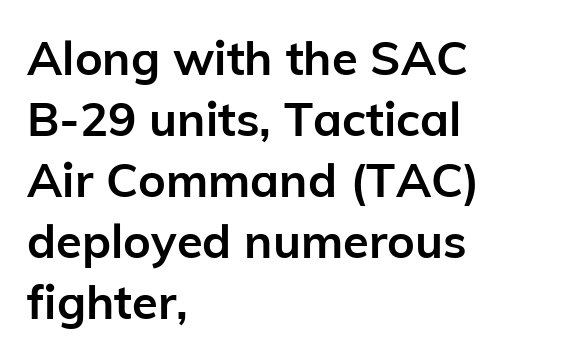
{"serif": "no", "italic": "no", "bold": "yes", "weight": "semibold", "width": "normal", "stroke_contrast": "low", "x_height": "medium", "monospaced": "no", "underline": "no", "align": "left", "line_spacing": "normal", "line_spacing_ratio": 1.3, "letter_spacing": "normal", "letter_spacing_em": 0.0, "glyph_px": 47}
